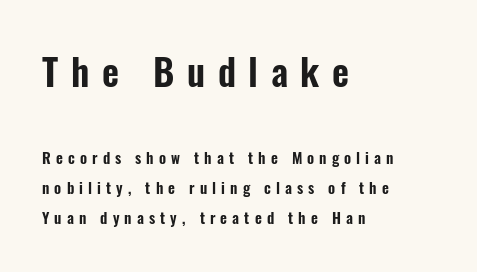
The image shows 37 px condensed sans-serif type, upright; set left-aligned, loose line spacing (2.01x), unusually wide letter spacing (+0.34 em), not underlined; the first (top) block is 2.47x larger; low stroke contrast and a medium x-height.
